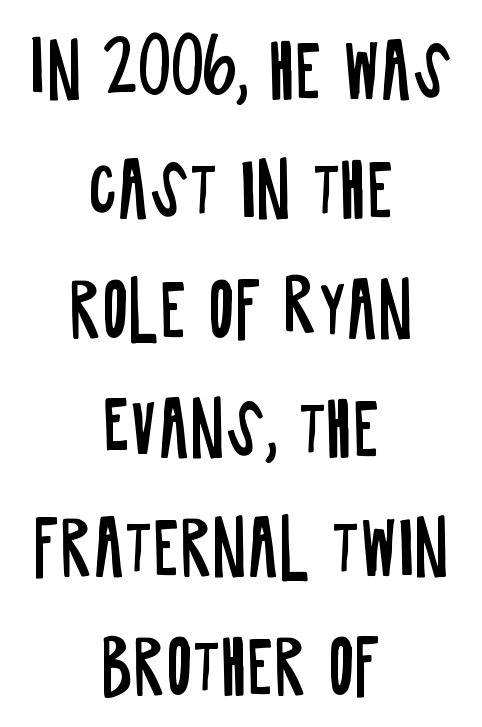
No letter is thick-stroked: the sample isn't bold. Character widths vary here, with narrow letters taking less room than wide ones. Typeset on center — no edge is straight. Nothing sits at the stroke ends, so this counts as sans-serif. Only glyphs here, with clear space below each row.
